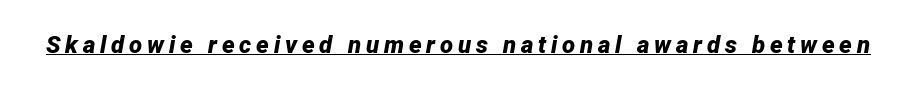
The image shows 24 px bold type, italic (leaning right); set unusually wide letter spacing (+0.2 em), underlined.
